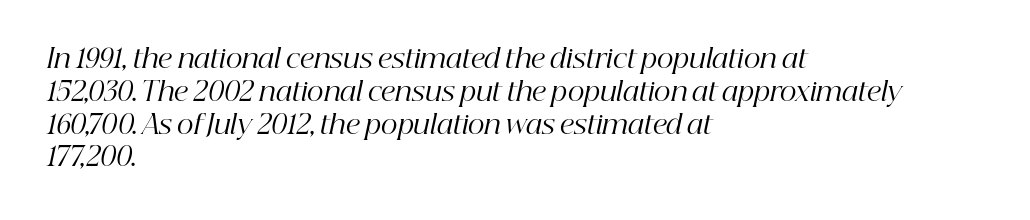
Q: Is the text bold? A: No.
Q: Is the text italic (slanted)? A: Yes, it leans right by about 12 degrees.
Q: Is the text underlined? A: No.
Q: How is the paragraph aligned? A: Left-aligned.
Q: Is the spacing between letters normal or unusually wide? A: Normal.
Q: Is the spacing between lines tight, normal or loose? A: Normal.
